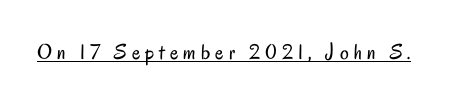
The image shows 22 px text type, upright; set unusually wide letter spacing (+0.23 em), underlined.
